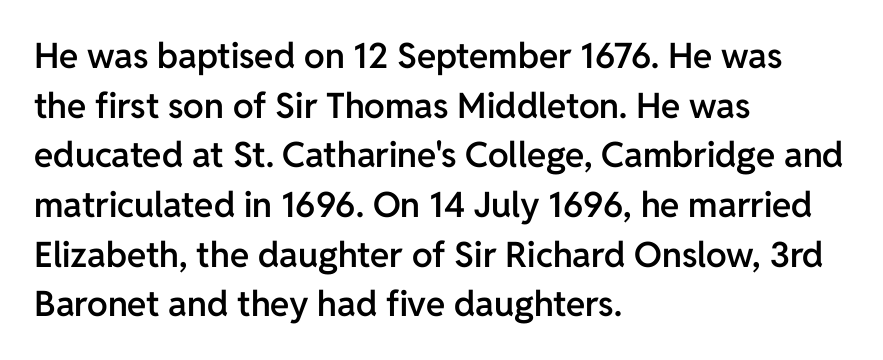
The image shows 35 px semibold sans-serif type, upright; set left-aligned, normal line spacing (1.42x), normal letter spacing, not underlined; low stroke contrast and a medium x-height.
